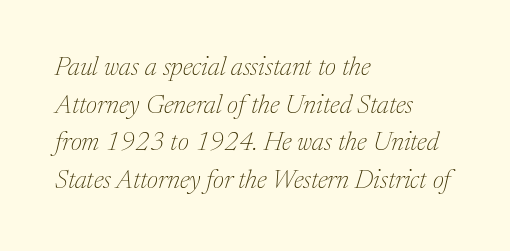
Q: Is the text bold? A: No.
Q: Is the text italic (slanted)? A: Yes, it leans right by about 17 degrees.
Q: Is the text underlined? A: No.
Q: How is the paragraph aligned? A: Left-aligned.
Q: Is the spacing between letters normal or unusually wide? A: Normal.
Q: Is the spacing between lines tight, normal or loose? A: Normal.
